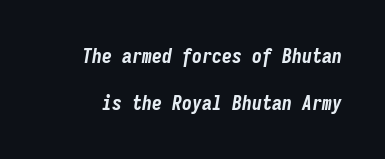
Bare-footed words on every line. These lines stand farther apart than default settings would place them. Italic: yes, the glyphs are oblique. A full-strength bold gives these letters their thick strokes. Short note: letters normally spaced.
